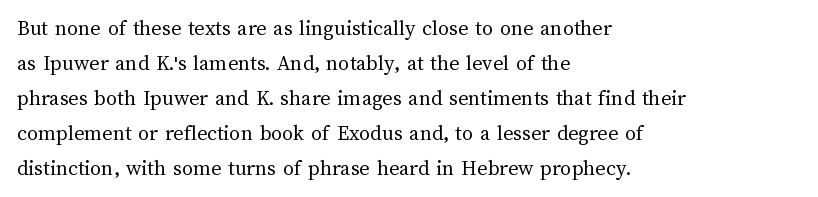
Q: Is the text bold? A: No.
Q: Is the text italic (slanted)? A: No, it is upright.
Q: Is the text underlined? A: No.
Q: How is the paragraph aligned? A: Left-aligned.
Q: Is the spacing between letters normal or unusually wide? A: Normal.
Q: Is the spacing between lines tight, normal or loose? A: Normal.
